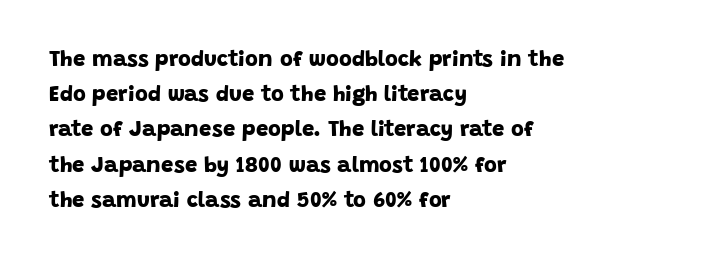
Honestly, the letter spacing is just normal — you wouldn't notice it. Typographic density is high because the face is bold. Line starts are locked; line ends wander. Summary of vertical rhythm: regular, with standard interline spacing. Glance below the letters and you will spot only blank space.
